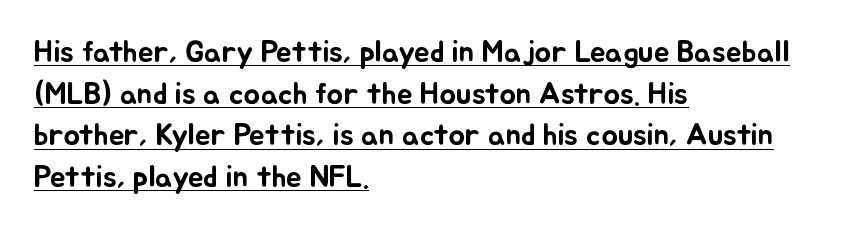
{"italic": "no", "width": "normal", "stroke_contrast": "low", "x_height": "small", "monospaced": "no", "underline": "yes", "align": "left", "line_spacing": "normal", "line_spacing_ratio": 1.34, "letter_spacing": "normal", "letter_spacing_em": 0.0, "glyph_px": 31}
